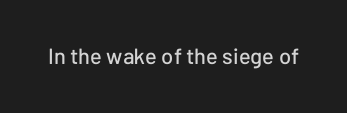
Tall strokes in this sample are plumb rather than angled. Short note: letters normally spaced. Lines of text with bare space underneath.
